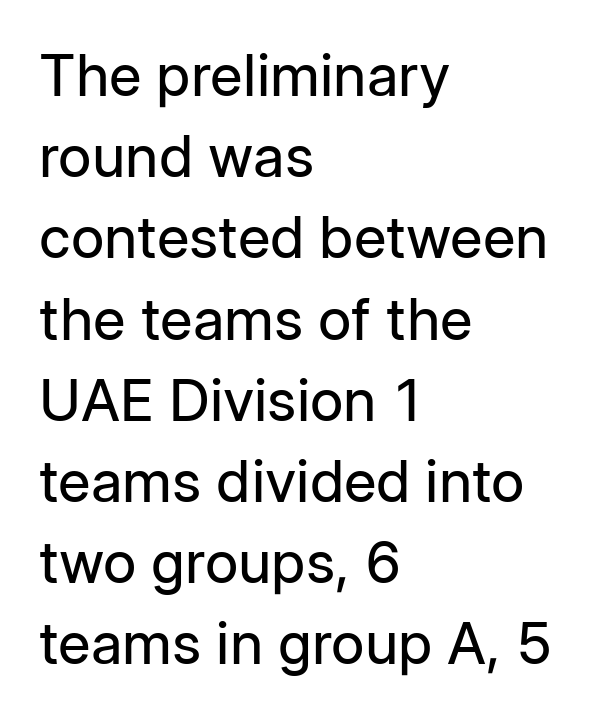
A typesetter would label this face a sans. Every row of glyphs begins at an identical x-position on the left. Character widths vary here, with narrow letters taking less room than wide ones. The weight tops out at a normal text grade. Every stem runs plumb, perpendicular to the baseline.
